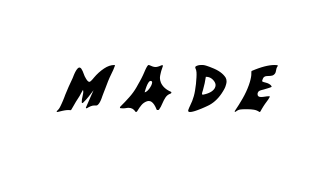
Q: Is the typeface a serif or a sans-serif typeface? A: Sans-serif.
Q: Is the text underlined? A: No.
Q: Is the spacing between letters normal or unusually wide? A: Unusually wide.
Q: Width (condensed, normal, or wide)? A: Normal.
Q: Stroke contrast? A: Medium.
Q: x-height? A: Large.
Q: Monospaced? A: No.
